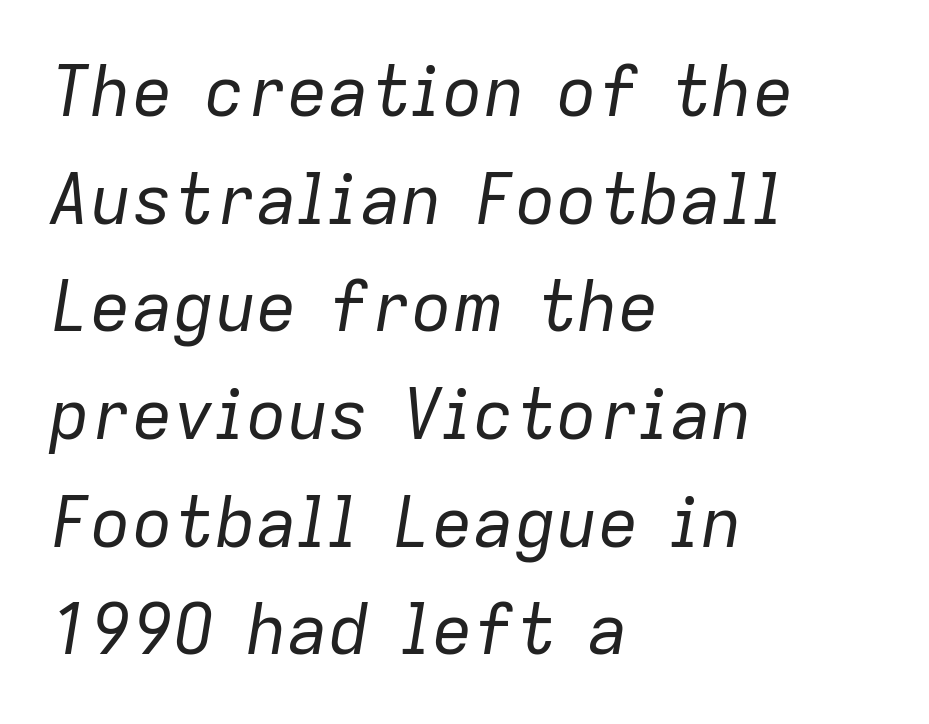
Q: Is the text bold? A: No.
Q: Is the text italic (slanted)? A: Yes, it leans right by about 9 degrees.
Q: Is the text underlined? A: No.
Q: How is the paragraph aligned? A: Left-aligned.
Q: Is the spacing between letters normal or unusually wide? A: Normal.
Q: Is the spacing between lines tight, normal or loose? A: Normal.
Q: Width (condensed, normal, or wide)? A: Normal.
Q: Stroke contrast? A: Low.
Q: x-height? A: Medium.
Q: Monospaced? A: No.
